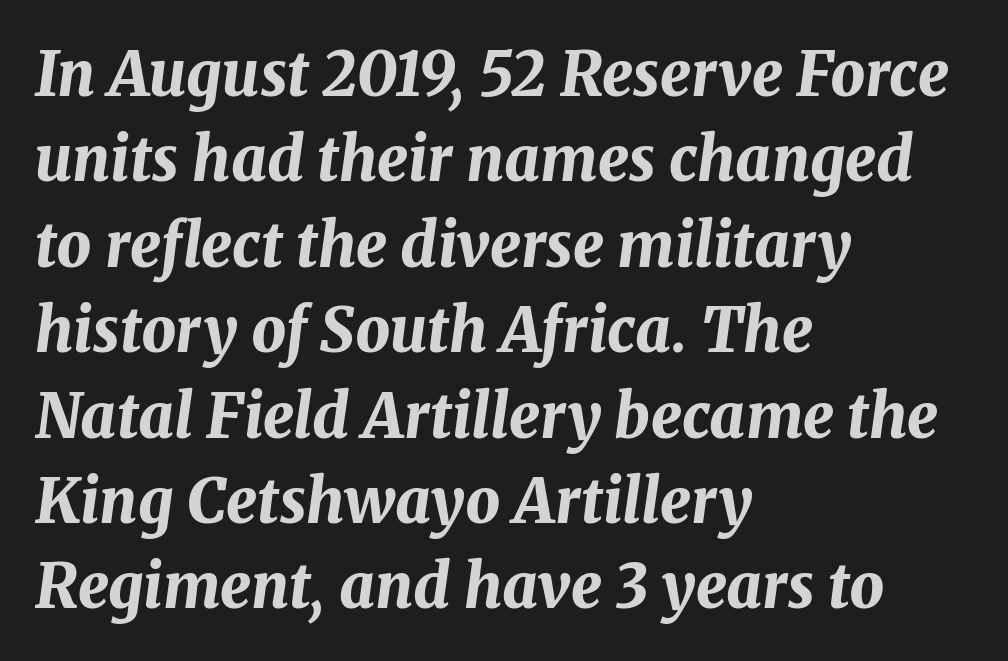
Do the characters align in a grid? No, the font is proportional. A student would call this left alignment; a typographer would say flush left, rag right. The rendering uses a bold face; every stroke is thick and dark. The tracking reads as untouched default to a designer's eye. An italicized treatment has been applied to the whole sample. A typesetter would call this leading conventional body-copy spacing.
